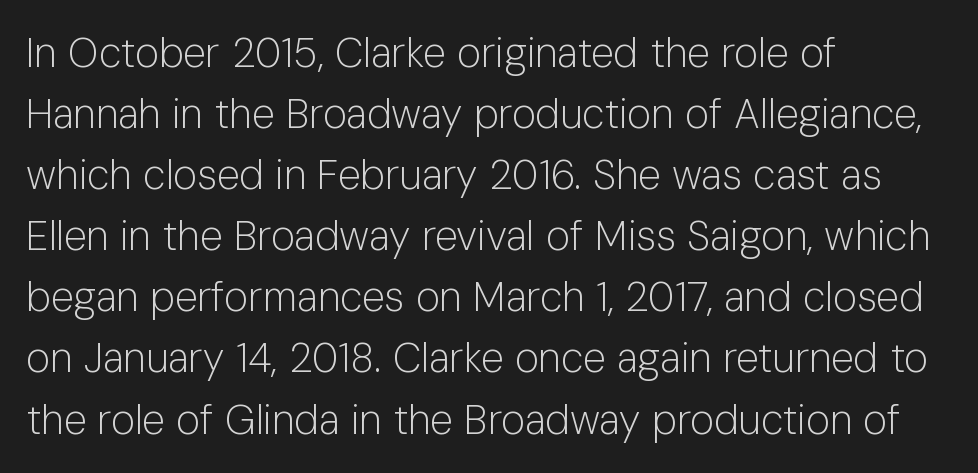
In terms of posture, this sample is upright. The rendering anchors every line to the left-hand side. Characters follow at the spacing the type designer built in. Vertical stems look standard width or narrower in stroke.
